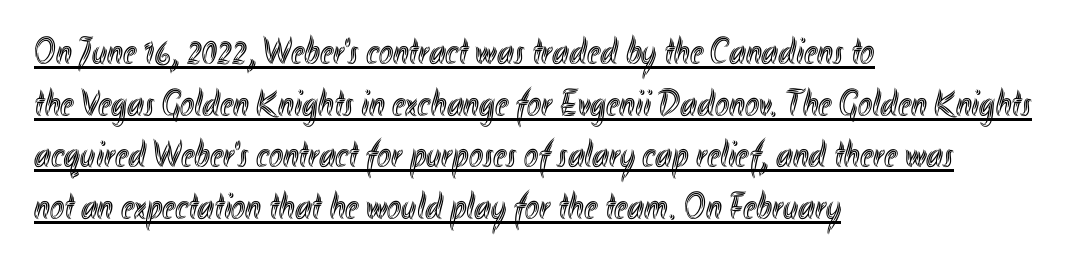
In terms of letterspacing, this is plain default setting. Notice how the passage keeps a crisp vertical edge on the left only. The lines sit at an ordinary, default distance from one another.
